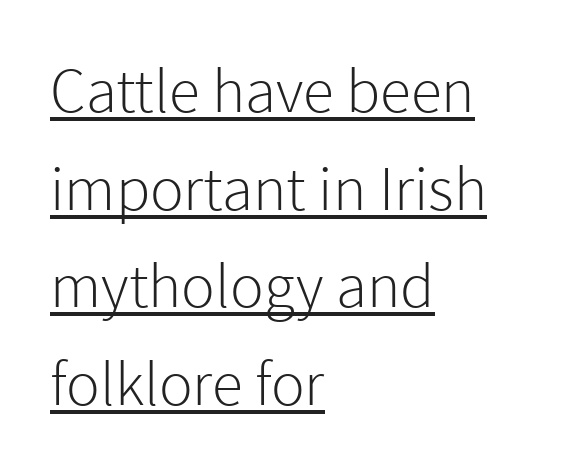
The image shows 63 px light sans-serif type, upright; set left-aligned, normal line spacing (1.55x), normal letter spacing, underlined; a medium x-height.
